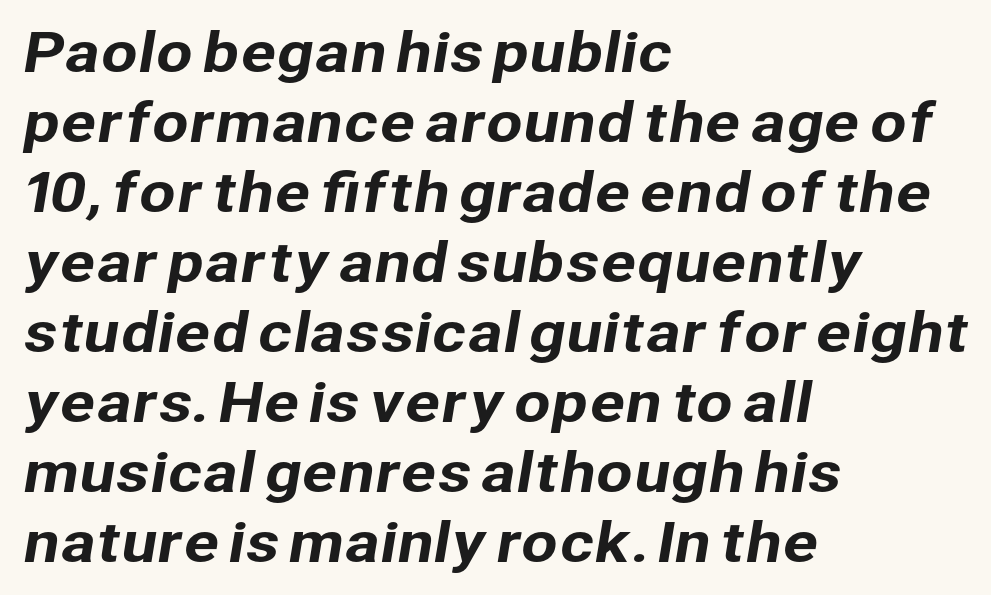
{"serif": "no", "width": "normal", "stroke_contrast": "low", "x_height": "medium", "monospaced": "no", "underline": "no", "align": "left", "line_spacing": "normal", "line_spacing_ratio": 1.32, "letter_spacing": "normal", "letter_spacing_em": 0.0, "glyph_px": 53}
